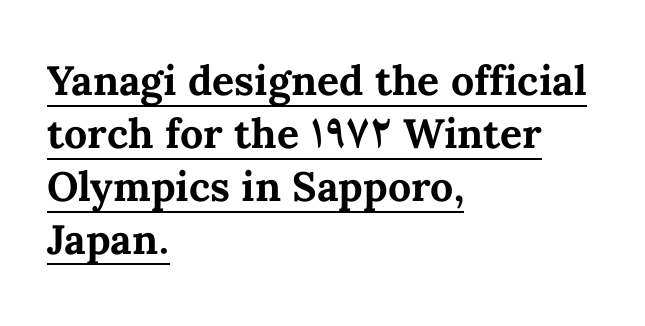
Q: Is the text bold? A: Yes.
Q: Is the text italic (slanted)? A: No, it is upright.
Q: Is the text underlined? A: Yes.
Q: How is the paragraph aligned? A: Left-aligned.
Q: Is the spacing between letters normal or unusually wide? A: Normal.
Q: Is the spacing between lines tight, normal or loose? A: Normal.
Q: Width (condensed, normal, or wide)? A: Normal.
Q: Stroke contrast? A: Medium.
Q: x-height? A: Medium.
Q: Monospaced? A: No.
